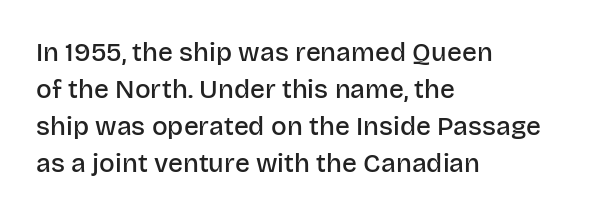
The image shows 26 px text type, upright; set left-aligned, normal line spacing (1.42x), normal letter spacing, not underlined.
